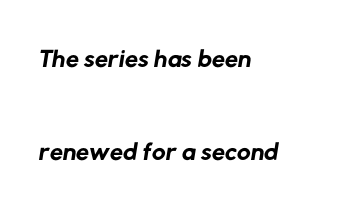
Q: Is the text bold? A: No.
Q: Is the typeface a serif or a sans-serif typeface? A: Sans-serif.
Q: Is the text underlined? A: No.
Q: How is the paragraph aligned? A: Left-aligned.
Q: Is the spacing between letters normal or unusually wide? A: Normal.
Q: Is the spacing between lines tight, normal or loose? A: Loose.
Q: Width (condensed, normal, or wide)? A: Normal.
Q: Stroke contrast? A: Low.
Q: x-height? A: Medium.
Q: Monospaced? A: No.
